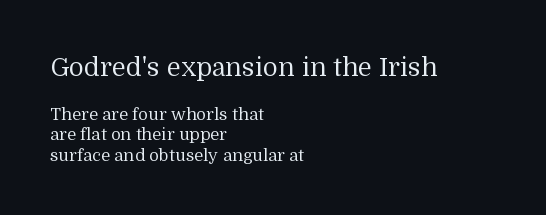
Rendered with straight, roman letterforms. Characters follow at the spacing the type designer built in. These two chunks differ in scale, with the top chunk taking the larger measure. Caption: face not bold, strokes unweighted. All the whitespace from short lines collects on the right. Underlining? Definitely not there.
